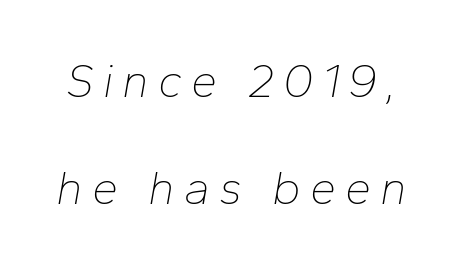
Q: Is the text bold? A: No.
Q: Is the text italic (slanted)? A: Yes, it leans right by about 10 degrees.
Q: Is the text underlined? A: No.
Q: Is the spacing between lines tight, normal or loose? A: Loose.
Q: Width (condensed, normal, or wide)? A: Normal.
Q: Stroke contrast? A: Low.
Q: x-height? A: Medium.
Q: Monospaced? A: No.
